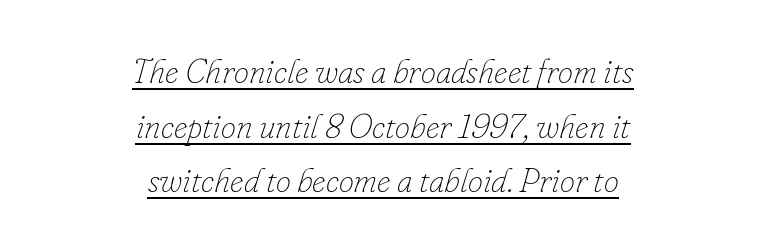
Centered paragraph, ragged on both sides. The strokes are not fattened; the text isn't bold. A typesetter would call this proportional, since set widths differ per character. These lines sit exactly where default settings would place them.
